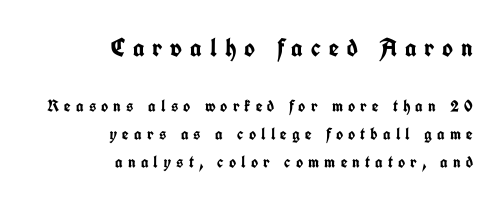
Q: Is the text bold? A: Yes.
Q: Is the text italic (slanted)? A: No, it is upright.
Q: Is the text underlined? A: No.
Q: How is the paragraph aligned? A: Right-aligned.
Q: Is the spacing between letters normal or unusually wide? A: Unusually wide.
Q: Is the spacing between lines tight, normal or loose? A: Normal.
Q: Which block of text is set in a larger size, the first (top) or the second (bottom)? A: The first (top) one.
